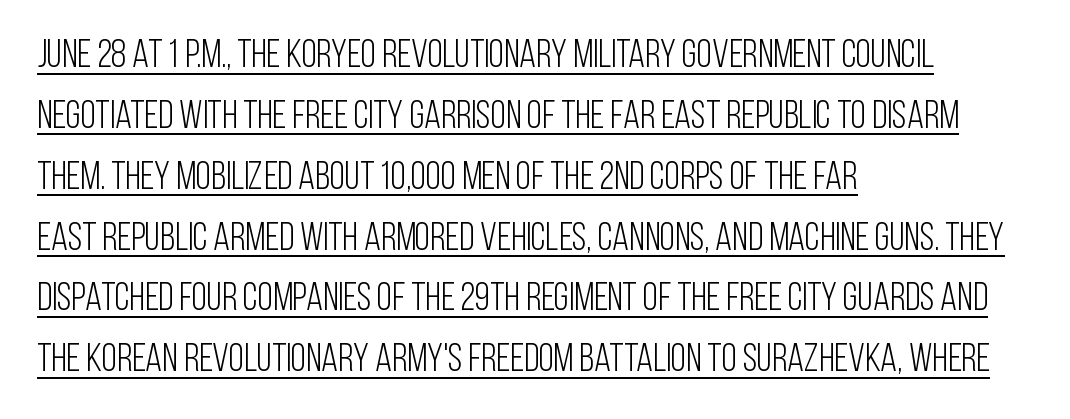
Serif or sans? Sans — the stroke terminals are bare. The letterforms sit at book weight or below. How are the letters spaced? Ordinarily, with no added tracking. Spacing verdict: proportional, widths tailored to each character. Descenders here cross a horizontal rule under the line. The block of text has a typical density, with ordinary space between rows.
